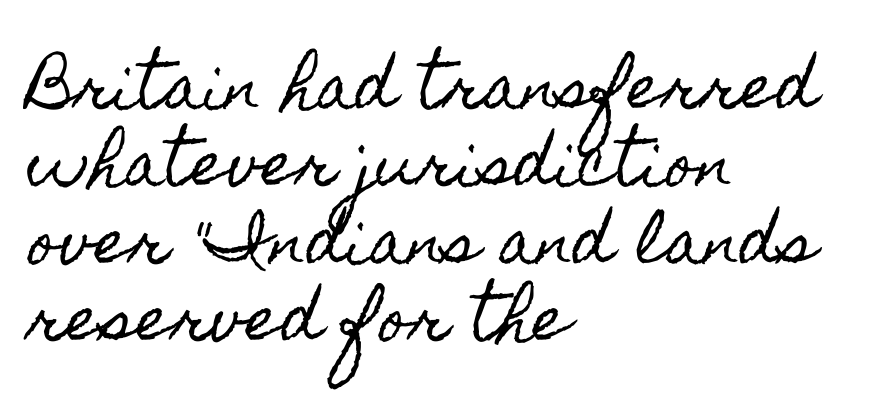
Unmarked baselines from the first word to the last. The space between consecutive lines is moderate. The letters advance in unequal steps, a hallmark of proportional type. The rendering keeps characters at their native spacing. Compared with a centered layout, this one pins lines to the left instead.
